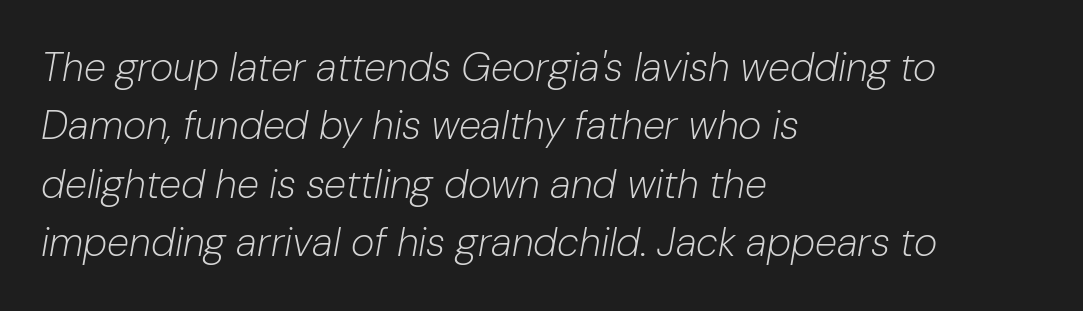
{"italic": "yes", "lean": "right", "slant_degrees": 10, "bold": "no", "weight": "light", "width": "normal", "stroke_contrast": "low", "x_height": "medium", "monospaced": "no", "underline": "no", "align": "left", "line_spacing": "normal", "line_spacing_ratio": 1.46, "letter_spacing": "normal", "letter_spacing_em": 0.0, "glyph_px": 40}
